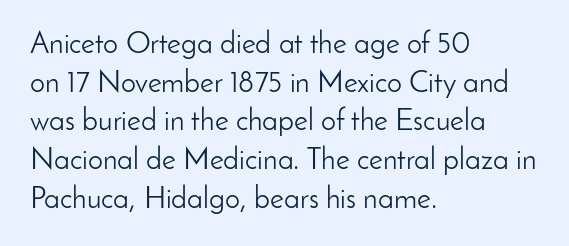
{"serif": "no", "italic": "no", "bold": "no", "weight": "light", "width": "normal", "stroke_contrast": "low", "x_height": "small", "monospaced": "no", "underline": "no", "align": "left", "line_spacing": "normal", "line_spacing_ratio": 1.29, "letter_spacing": "normal", "letter_spacing_em": 0.0, "glyph_px": 30}
